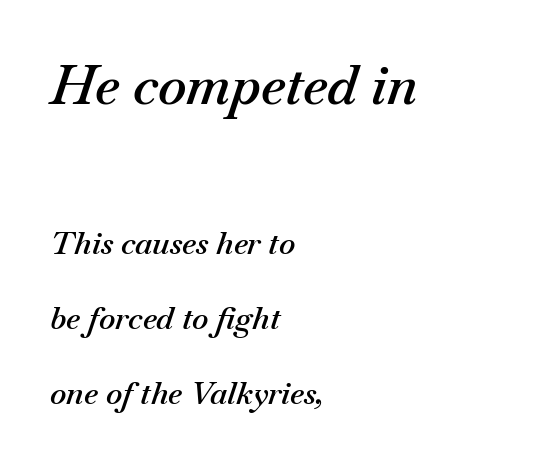
These lines stand farther apart than default settings would place them. The gap between lines stays unmarked. Designer's note — italics engaged. Type size steps down from the first block to the second. You could not count columns in this text — the font is proportionally spaced.
